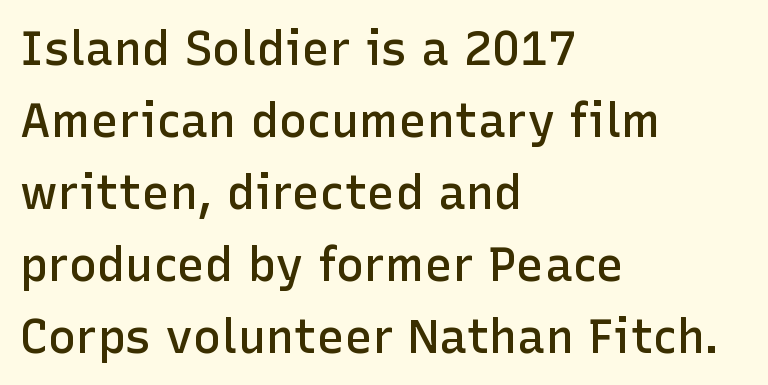
{"serif": "no", "italic": "no", "bold": "semi", "weight": "semibold", "width": "normal", "stroke_contrast": "low", "x_height": "medium", "monospaced": "no", "underline": "no", "align": "left", "line_spacing": "normal", "line_spacing_ratio": 1.53, "letter_spacing": "normal", "letter_spacing_em": 0.0, "glyph_px": 47}
